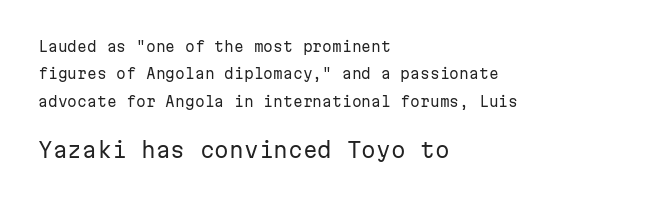
The image shows 21 px text type, upright; set left-aligned, loose line spacing (1.96x), normal letter spacing, not underlined; the second (bottom) block is 1.5x larger.
